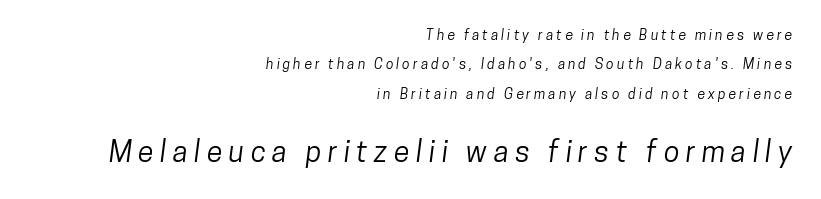
{"serif": "no", "width": "condensed", "stroke_contrast": "low", "x_height": "medium", "monospaced": "no", "underline": "no", "align": "right", "line_spacing": "loose", "line_spacing_ratio": 2.09, "letter_spacing": "wide", "letter_spacing_em": 0.22, "larger_block": "second", "size_ratio": 2.07, "glyph_px": 29}
